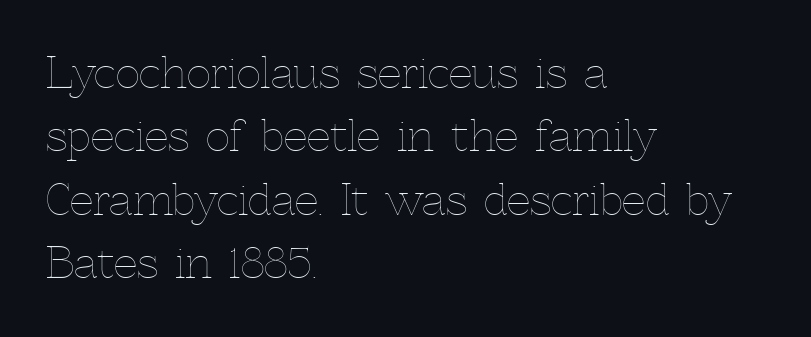
Each row of text sits above clean, open space. The letters look calm and open, with moderate or lighter stems. Teacher's note: observe the even left margin — that is flush-left alignment. If you measured baseline to baseline, you'd find a middling distance.
